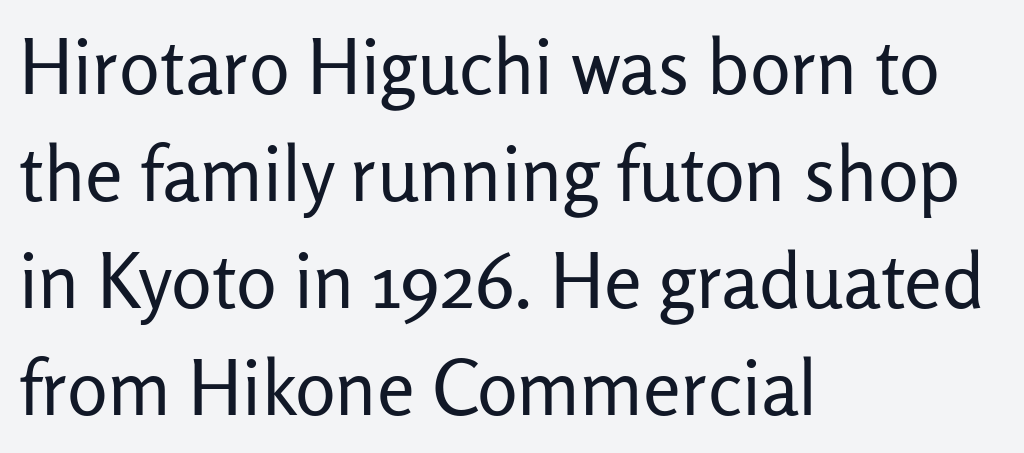
Q: Is the text bold? A: No.
Q: Is the text italic (slanted)? A: No, it is upright.
Q: Is the typeface a serif or a sans-serif typeface? A: Sans-serif.
Q: Is the text underlined? A: No.
Q: How is the paragraph aligned? A: Left-aligned.
Q: Is the spacing between letters normal or unusually wide? A: Normal.
Q: Is the spacing between lines tight, normal or loose? A: Normal.
Q: Width (condensed, normal, or wide)? A: Normal.
Q: Stroke contrast? A: Low.
Q: x-height? A: Medium.
Q: Monospaced? A: No.
